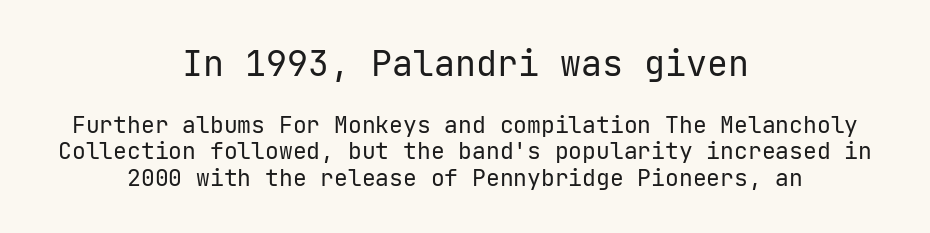
This is the regular roman posture of the typeface. Stroke thickness stays within the range of a standard reading face or lighter. The paragraph has two soft edges and a firm central axis. Spacing between characters is what you'd get straight out of the box. The glyphs in this specimen are sans serif. Only glyphs here, with clear space below each row.
